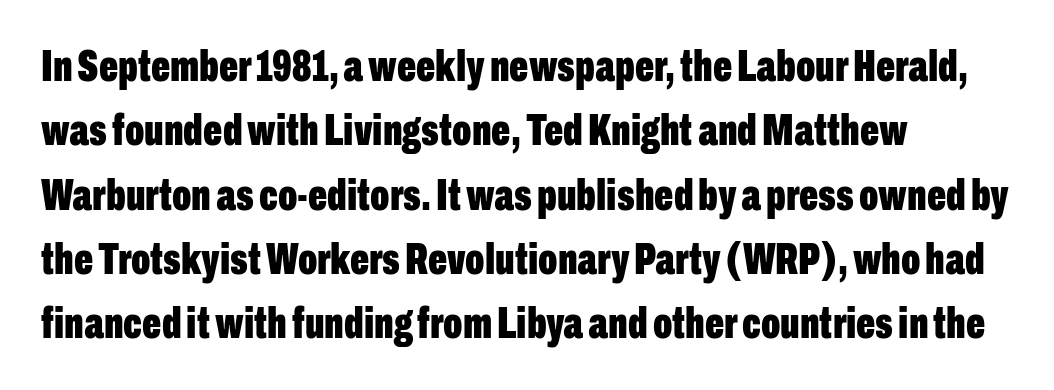
You could not count columns in this text — the font is proportionally spaced. Do the letters lean? They stand straight. Spacing between characters is what you'd get straight out of the box. Summary of vertical rhythm: regular, with standard interline spacing.
